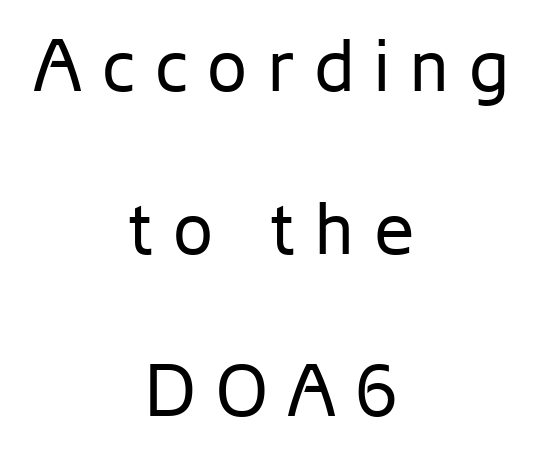
Q: Is the text bold? A: No.
Q: Is the text italic (slanted)? A: No, it is upright.
Q: Is the typeface a serif or a sans-serif typeface? A: Sans-serif.
Q: Is the text underlined? A: No.
Q: How is the paragraph aligned? A: Centered.
Q: Is the spacing between letters normal or unusually wide? A: Unusually wide.
Q: Is the spacing between lines tight, normal or loose? A: Loose.
Q: Width (condensed, normal, or wide)? A: Normal.
Q: Stroke contrast? A: Low.
Q: x-height? A: Medium.
Q: Monospaced? A: No.
